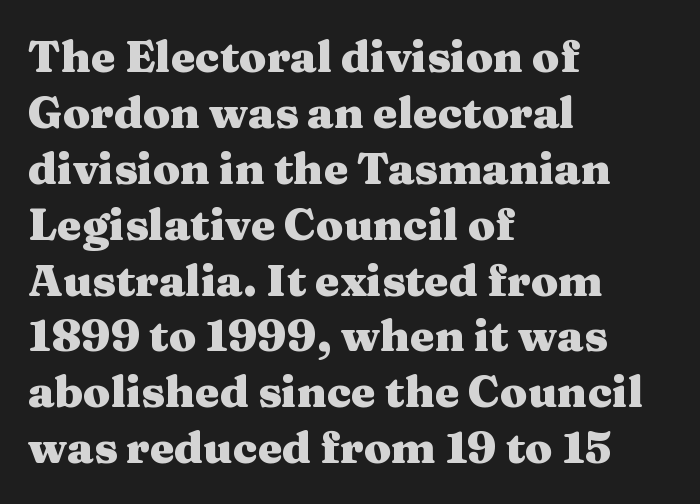
The image shows 44 px heavy, wide serif type, upright; set left-aligned, normal line spacing (1.27x), normal letter spacing, not underlined; medium stroke contrast and a medium x-height.
